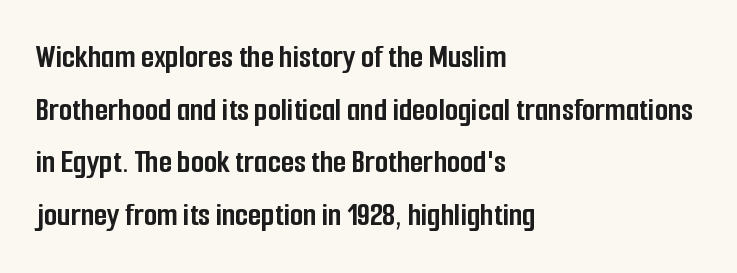
{"serif": "no", "italic": "no", "bold": "yes", "weight": "semibold", "width": "condensed", "stroke_contrast": "low", "x_height": "medium", "monospaced": "no", "underline": "no", "align": "left", "line_spacing": "normal", "line_spacing_ratio": 1.55, "letter_spacing": "normal", "letter_spacing_em": 0.0, "glyph_px": 34}
